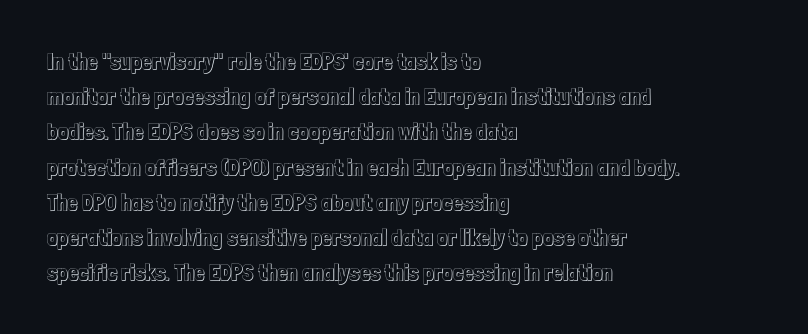
{"italic": "no", "underline": "no", "align": "left", "line_spacing": "normal", "line_spacing_ratio": 1.53, "letter_spacing": "normal", "letter_spacing_em": 0.0, "glyph_px": 23}
